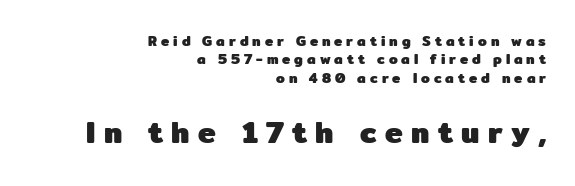
Q: Is the text bold? A: Yes.
Q: Is the text italic (slanted)? A: No, it is upright.
Q: Is the typeface a serif or a sans-serif typeface? A: Sans-serif.
Q: Is the text underlined? A: No.
Q: How is the paragraph aligned? A: Right-aligned.
Q: Is the spacing between letters normal or unusually wide? A: Unusually wide.
Q: Is the spacing between lines tight, normal or loose? A: Normal.
Q: Which block of text is set in a larger size, the first (top) or the second (bottom)? A: The second (bottom) one.
Q: Width (condensed, normal, or wide)? A: Normal.
Q: Stroke contrast? A: Low.
Q: x-height? A: Medium.
Q: Monospaced? A: No.
